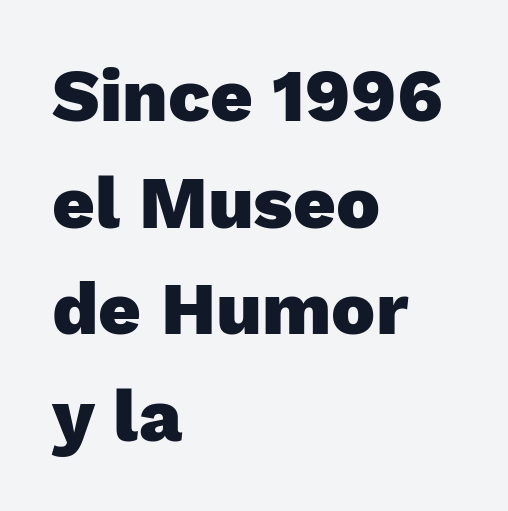
{"serif": "no", "italic": "no", "bold": "yes", "weight": "heavy", "width": "normal", "stroke_contrast": "low", "x_height": "medium", "monospaced": "no", "underline": "no", "align": "left", "line_spacing": "normal", "line_spacing_ratio": 1.44, "letter_spacing": "normal", "letter_spacing_em": 0.0, "glyph_px": 74}
